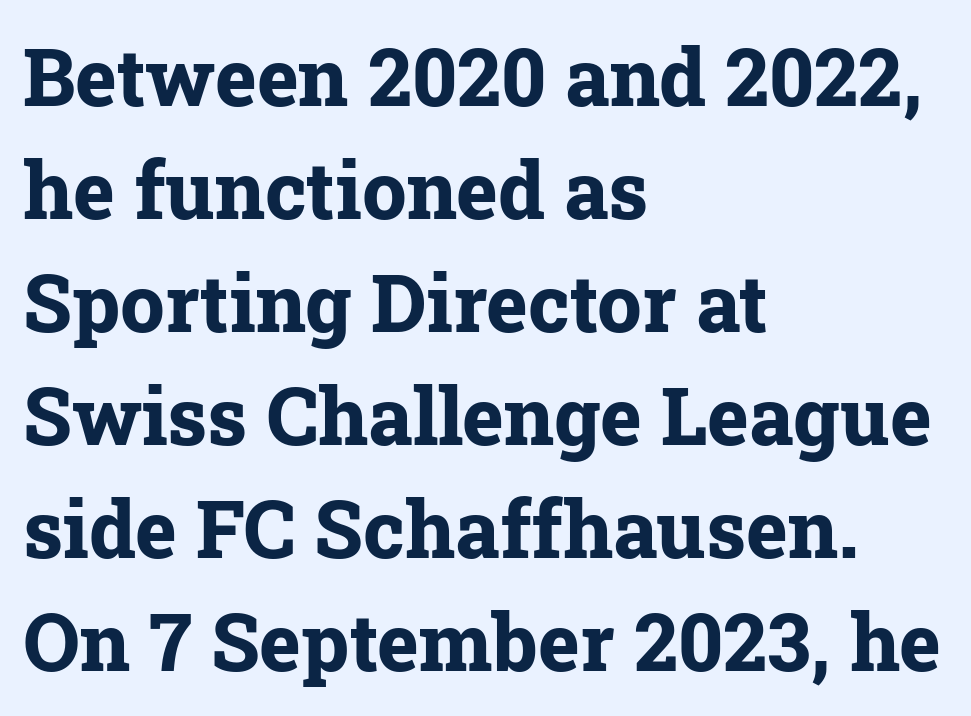
Q: Is the text bold? A: Yes.
Q: Is the text italic (slanted)? A: No, it is upright.
Q: Is the typeface a serif or a sans-serif typeface? A: Serif.
Q: Is the text underlined? A: No.
Q: How is the paragraph aligned? A: Left-aligned.
Q: Is the spacing between letters normal or unusually wide? A: Normal.
Q: Is the spacing between lines tight, normal or loose? A: Normal.
Q: Width (condensed, normal, or wide)? A: Normal.
Q: Stroke contrast? A: Low.
Q: x-height? A: Medium.
Q: Monospaced? A: No.
